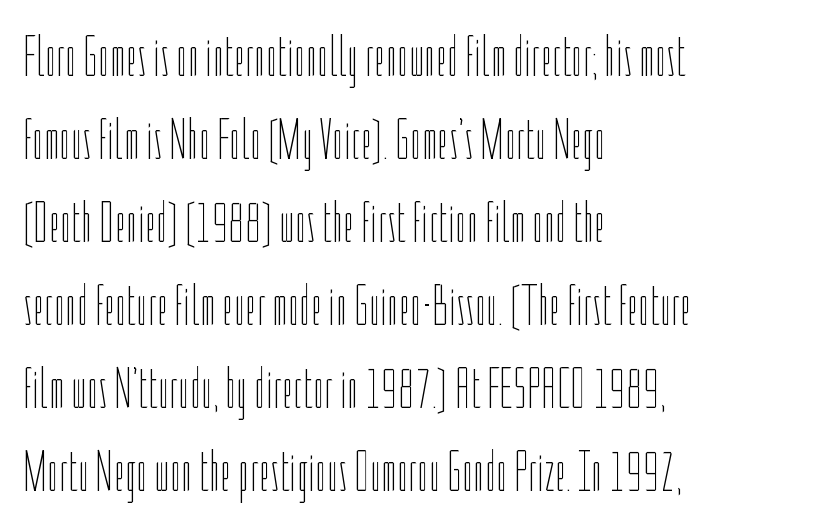
{"italic": "no", "bold": "no", "weight": "thin", "width": "condensed", "stroke_contrast": "low", "x_height": "medium", "monospaced": "no", "underline": "no", "align": "left", "line_spacing": "normal", "line_spacing_ratio": 1.43, "letter_spacing": "normal", "letter_spacing_em": 0.0, "glyph_px": 58}
